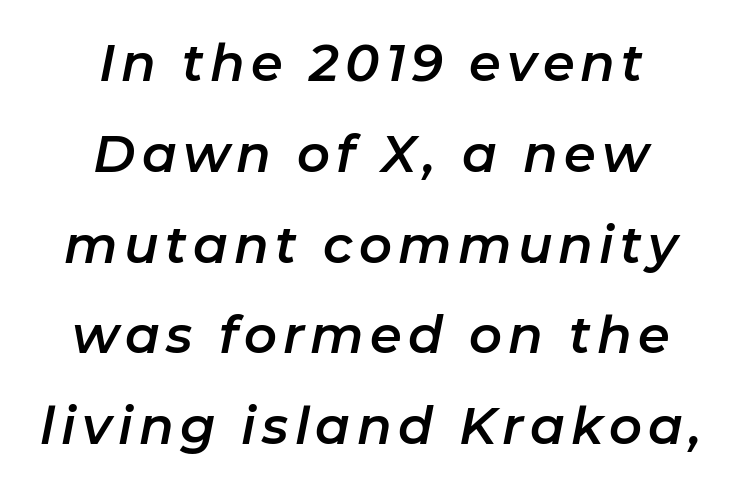
Q: Is the text italic (slanted)? A: Yes, it leans right by about 11 degrees.
Q: Is the text underlined? A: No.
Q: How is the paragraph aligned? A: Centered.
Q: Width (condensed, normal, or wide)? A: Normal.
Q: Stroke contrast? A: Low.
Q: x-height? A: Medium.
Q: Monospaced? A: No.
